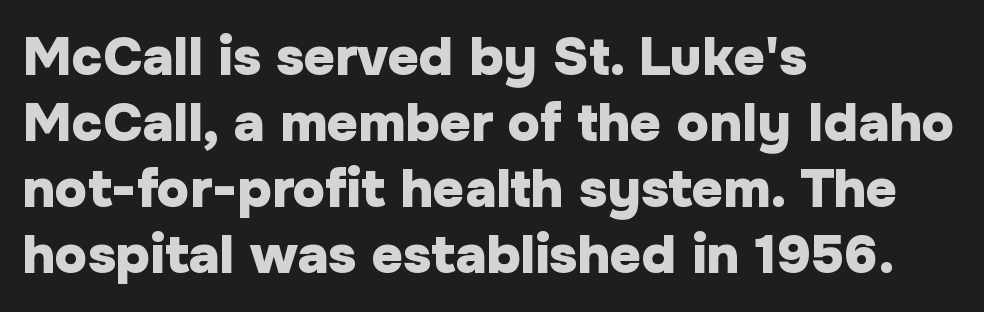
{"serif": "no", "italic": "no", "bold": "yes", "weight": "heavy", "width": "normal", "stroke_contrast": "low", "x_height": "medium", "monospaced": "no", "underline": "no", "align": "left", "line_spacing_ratio": 1.22, "letter_spacing": "normal", "letter_spacing_em": 0.0, "glyph_px": 54}
